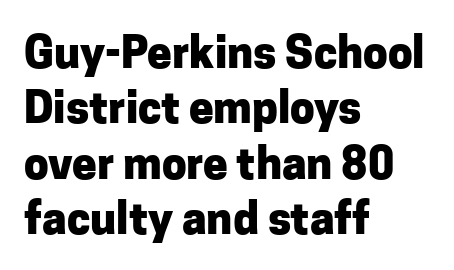
{"serif": "no", "italic": "no", "bold": "yes", "weight": "heavy", "width": "normal", "stroke_contrast": "low", "x_height": "medium", "monospaced": "no", "underline": "no", "align": "left", "line_spacing": "normal", "line_spacing_ratio": 1.26, "letter_spacing": "normal", "letter_spacing_em": 0.0, "glyph_px": 44}
